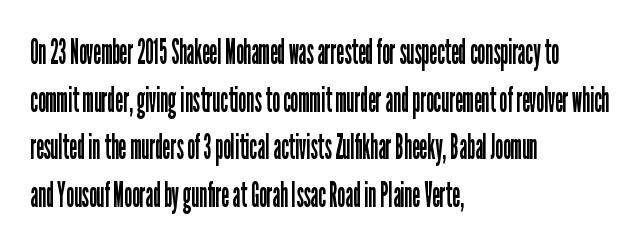
The image shows 35 px regular-weight, condensed sans-serif type, upright; set left-aligned, normal line spacing (1.36x), normal letter spacing, not underlined; low stroke contrast and a medium x-height.
